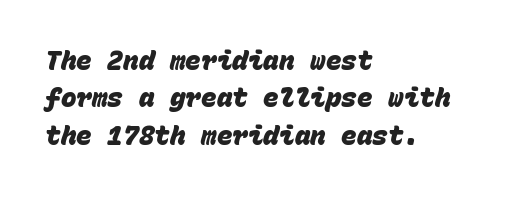
The image shows 26 px bold type; set left-aligned, normal line spacing (1.44x), normal letter spacing, not underlined.
